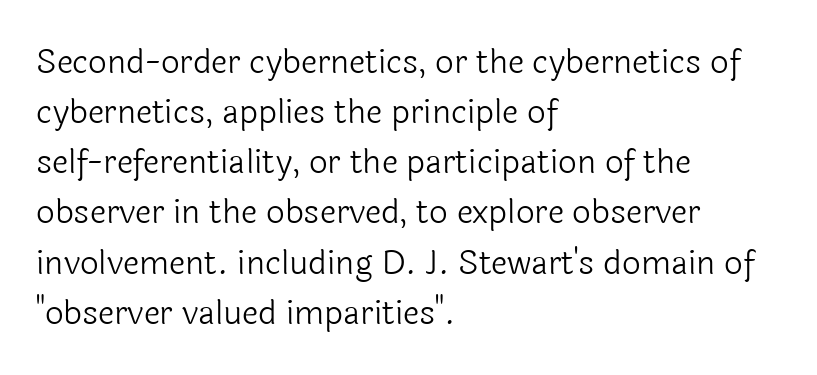
{"serif": "no", "italic": "no", "bold": "no", "weight": "light", "width": "normal", "x_height": "medium", "monospaced": "no", "underline": "no", "align": "left", "line_spacing": "normal", "line_spacing_ratio": 1.52, "letter_spacing": "normal", "letter_spacing_em": 0.0, "glyph_px": 33}
